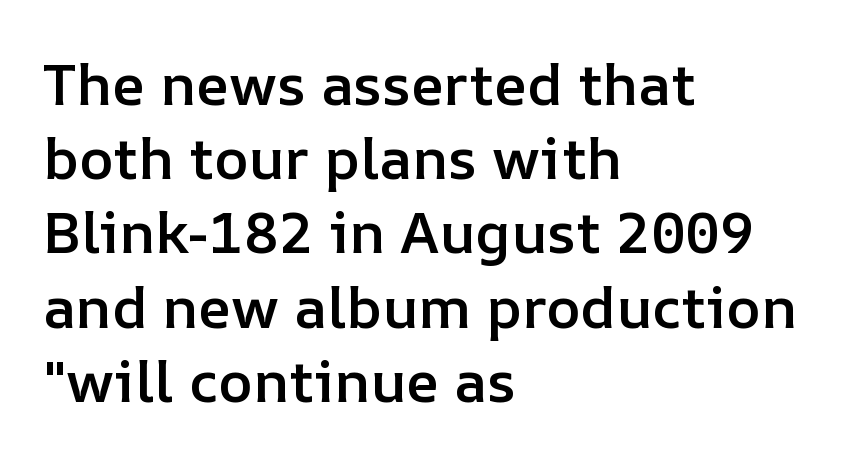
{"italic": "no", "bold": "semi", "weight": "semibold", "width": "normal", "stroke_contrast": "low", "x_height": "medium", "monospaced": "no", "underline": "no", "align": "left", "line_spacing": "normal", "line_spacing_ratio": 1.28, "letter_spacing": "normal", "letter_spacing_em": 0.0, "glyph_px": 58}
